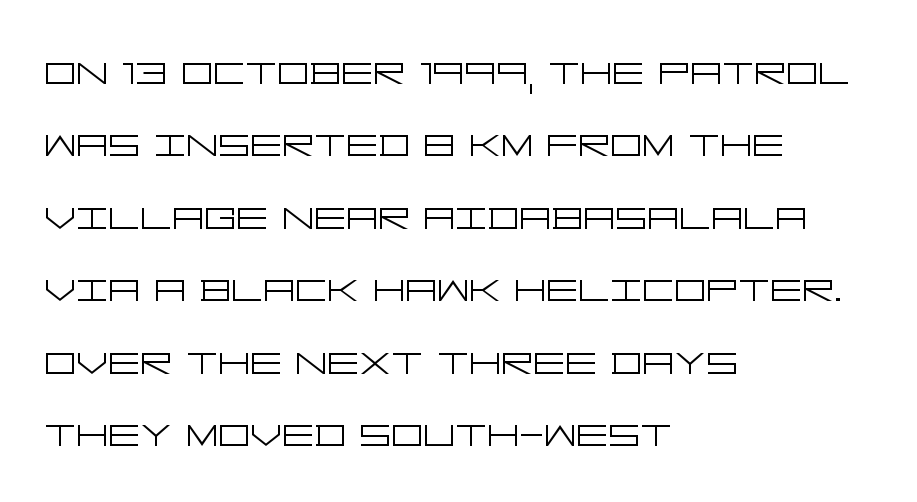
Q: Is the text bold? A: No.
Q: Is the text italic (slanted)? A: No, it is upright.
Q: Is the typeface a serif or a sans-serif typeface? A: Sans-serif.
Q: Is the text underlined? A: No.
Q: How is the paragraph aligned? A: Left-aligned.
Q: Is the spacing between letters normal or unusually wide? A: Normal.
Q: Is the spacing between lines tight, normal or loose? A: Normal.
Q: Width (condensed, normal, or wide)? A: Wide.
Q: Stroke contrast? A: Low.
Q: x-height? A: Large.
